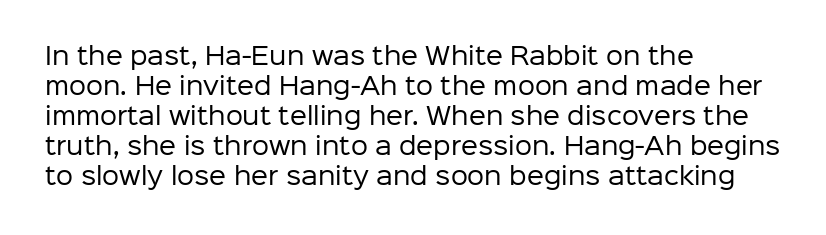
{"italic": "no", "bold": "no", "underline": "no", "align": "left", "line_spacing": "normal", "line_spacing_ratio": 1.25, "letter_spacing": "normal", "letter_spacing_em": 0.0, "glyph_px": 24}
